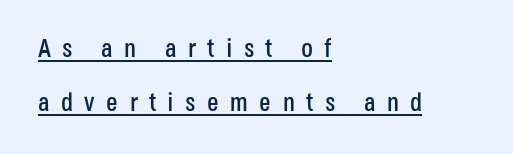
The image shows 26 px text type, upright; set left-aligned, loose line spacing (2.06x), unusually wide letter spacing (+0.44 em), underlined.
